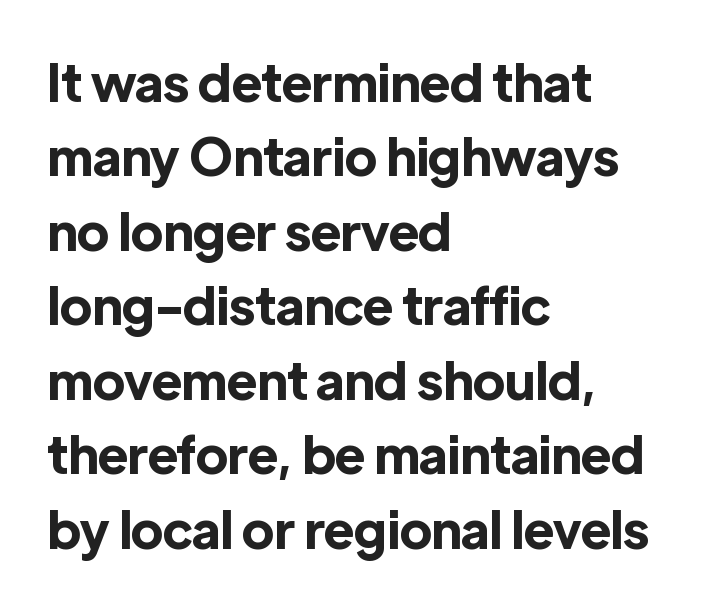
{"serif": "no", "italic": "no", "bold": "yes", "weight": "bold", "width": "normal", "x_height": "medium", "monospaced": "no", "underline": "no", "align": "left", "line_spacing": "normal", "line_spacing_ratio": 1.46, "letter_spacing": "normal", "letter_spacing_em": 0.0, "glyph_px": 51}
